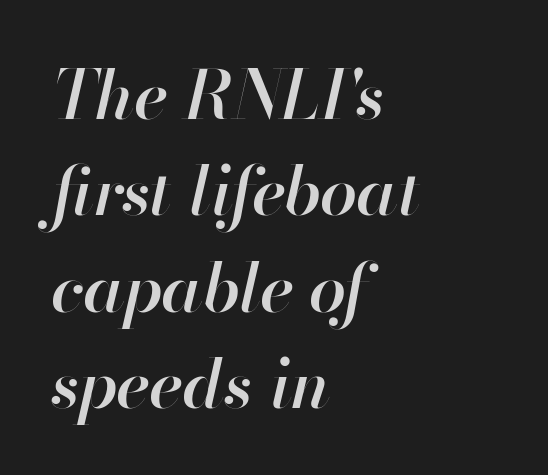
The image shows 67 px semibold type, italic (leaning right); set left-aligned, normal line spacing (1.44x), normal letter spacing, not underlined; high stroke contrast and a small x-height.
